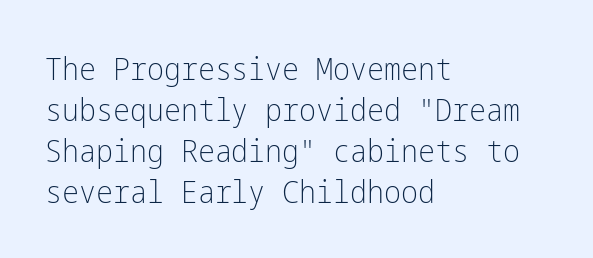
Are there feet on the stems? There aren't — it's a sans. Notice how the stems are strictly vertical — no italics here. Short and long lines alike share a common starting point at left. These lines sit exactly where default settings would place them. Unmarked baselines from the first word to the last. The type is set solid horizontally, with unmodified tracking.
